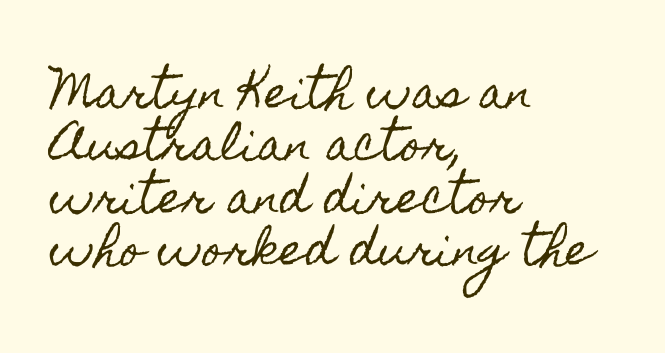
{"width": "condensed", "x_height": "small", "monospaced": "no", "underline": "no", "align": "left", "line_spacing_ratio": 1.22, "letter_spacing": "normal", "letter_spacing_em": 0.0, "glyph_px": 43}
